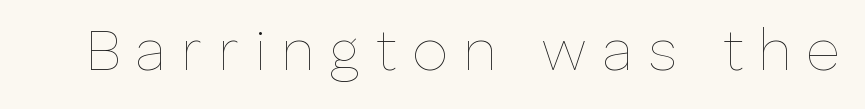
The glyphs are unaccompanied by any horizontal stroke below them. The axis of the letterforms is exactly vertical. Stems and bowls with no extra thickness — not bold. Students, note that the glyphs here are deliberately spaced far apart.
